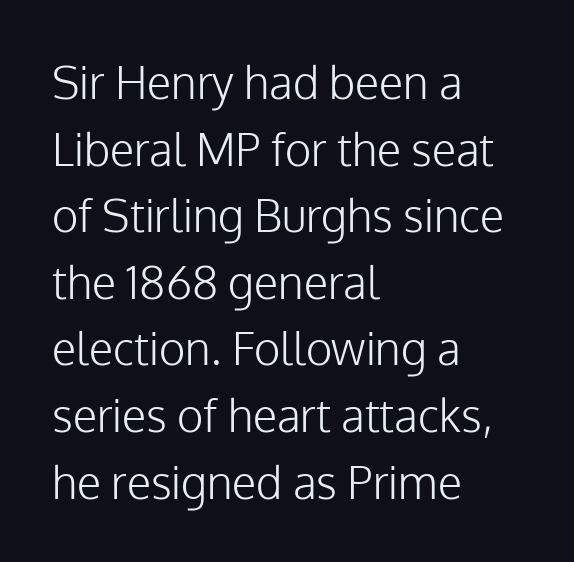
The image shows 45 px light sans-serif type, upright; set left-aligned, normal line spacing (1.48x), normal letter spacing, not underlined; low stroke contrast and a medium x-height.
